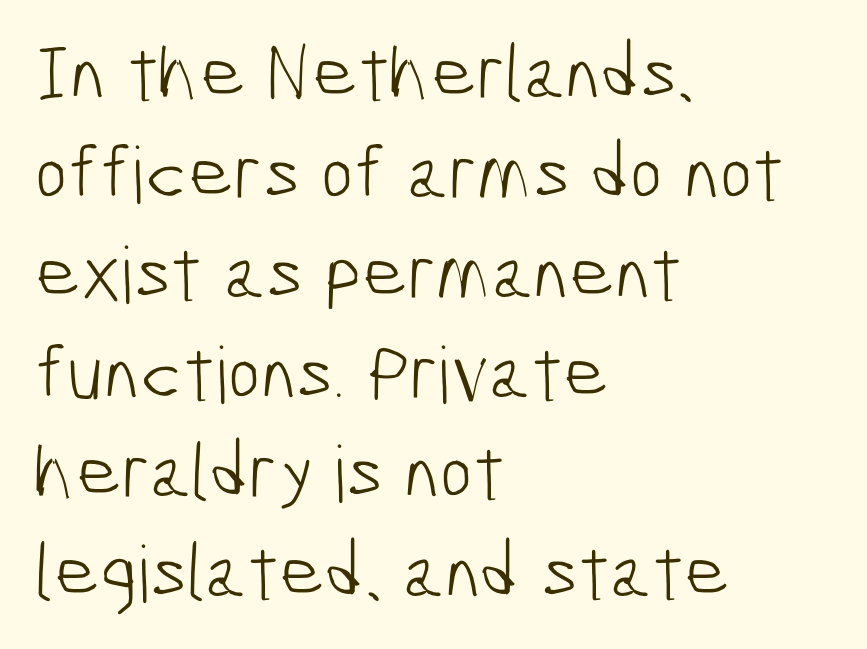
{"serif": "no", "bold": "no", "weight": "light", "width": "condensed", "stroke_contrast": "low", "x_height": "medium", "monospaced": "no", "underline": "no", "align": "left", "line_spacing": "normal", "line_spacing_ratio": 1.28, "letter_spacing": "normal", "letter_spacing_em": 0.0, "glyph_px": 78}
